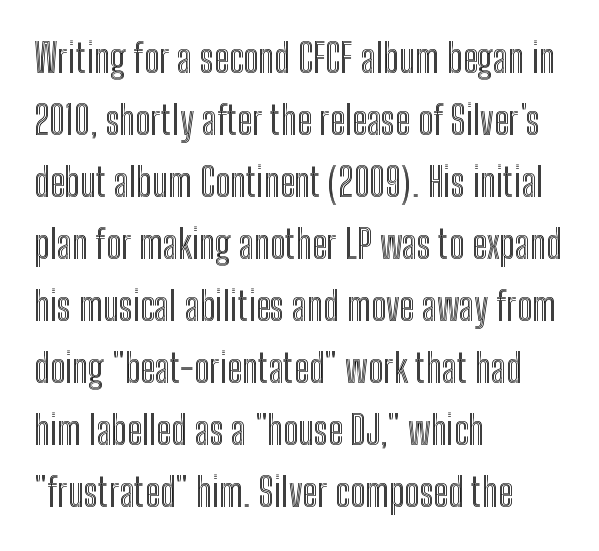
{"italic": "no", "width": "condensed", "x_height": "medium", "monospaced": "no", "underline": "no", "align": "left", "line_spacing": "normal", "line_spacing_ratio": 1.59, "letter_spacing": "normal", "letter_spacing_em": 0.0, "glyph_px": 39}
